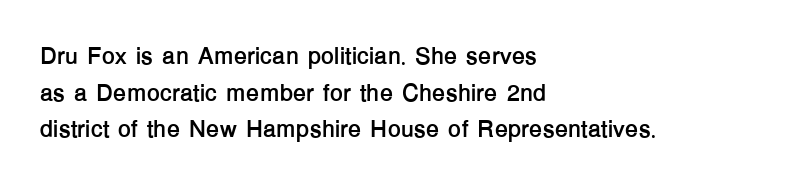
The image shows 24 px bold type, upright; set left-aligned, normal line spacing (1.53x), normal letter spacing, not underlined.
